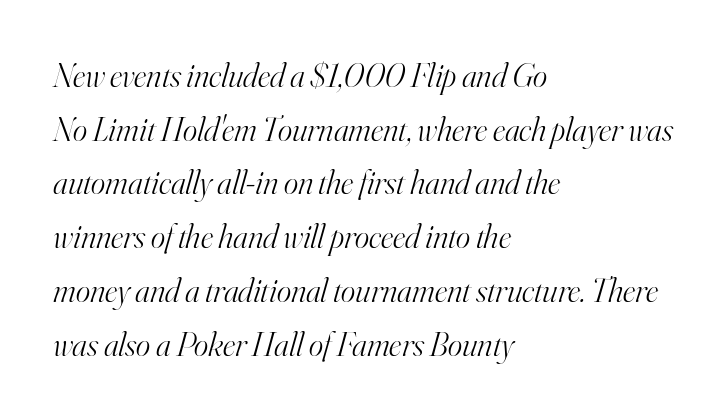
The image shows 34 px light serif type, italic (leaning right); set left-aligned, normal line spacing (1.58x), normal letter spacing, not underlined; high stroke contrast and a small x-height.
